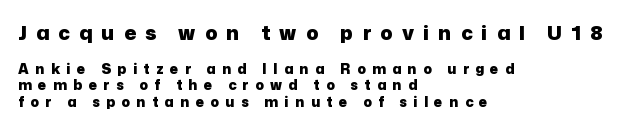
Q: Is the text bold? A: Yes.
Q: Is the text italic (slanted)? A: No, it is upright.
Q: Is the text underlined? A: No.
Q: How is the paragraph aligned? A: Left-aligned.
Q: Is the spacing between letters normal or unusually wide? A: Unusually wide.
Q: Which block of text is set in a larger size, the first (top) or the second (bottom)? A: The first (top) one.
